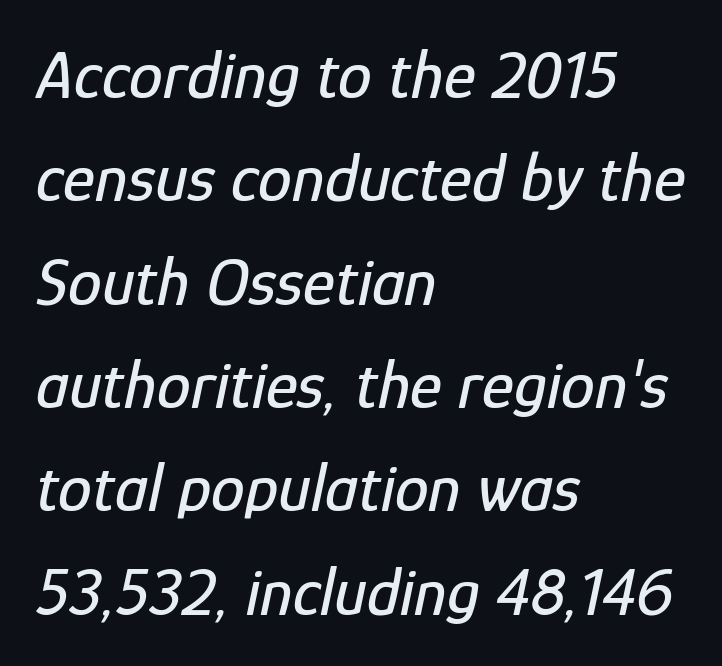
Plain, unruled lines of type. Here the glyphs are tracked normally, forming tight word shapes. The rendering anchors every line to the left-hand side. The face used here has a pronounced slope to its letters. Line spacing here is normal.
